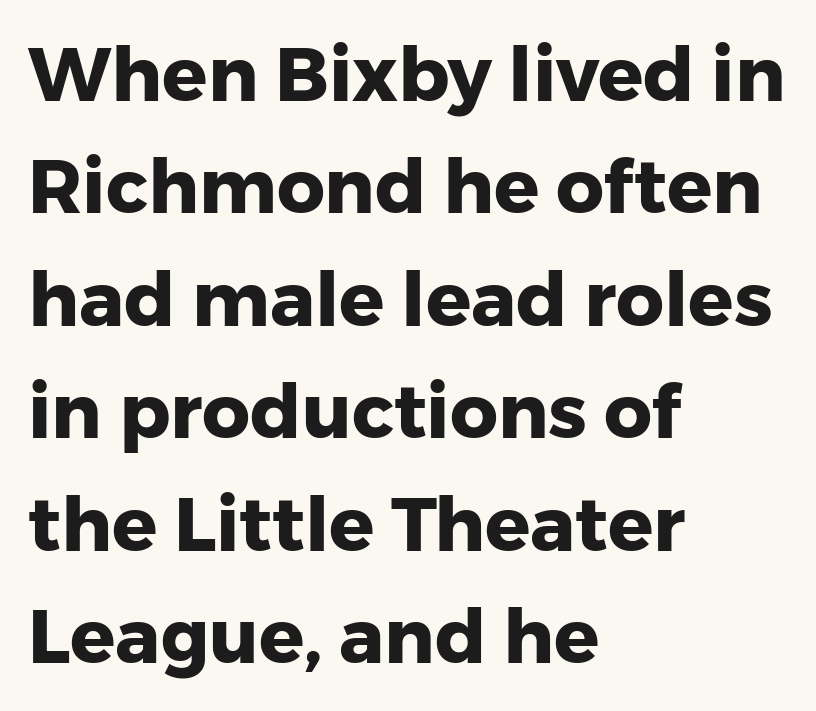
The image shows 75 px heavy sans-serif type, upright; set left-aligned, normal line spacing (1.5x), normal letter spacing, not underlined; low stroke contrast and a medium x-height.
